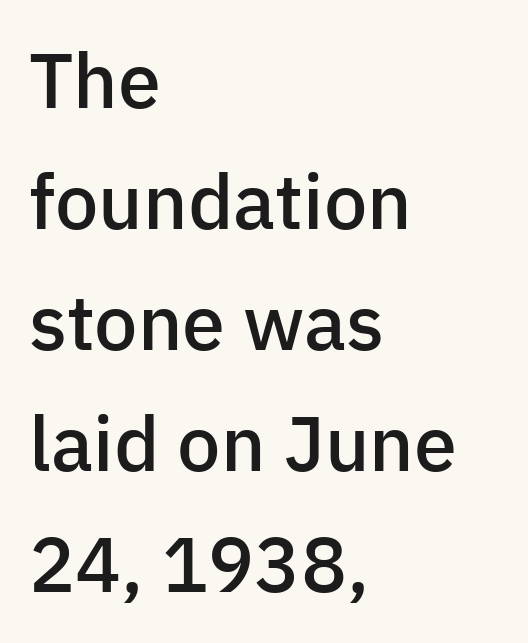
The image shows 77 px semibold sans-serif type, upright; set left-aligned, normal line spacing (1.57x), normal letter spacing, not underlined; low stroke contrast and a medium x-height.
